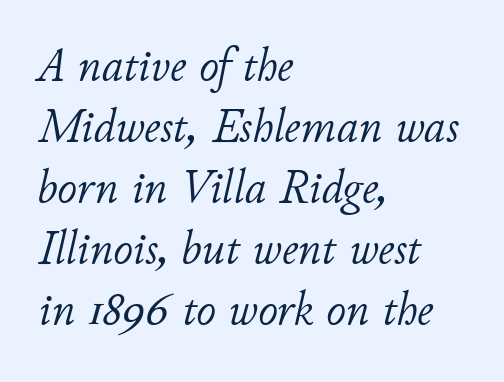
{"italic": "yes", "lean": "right", "slant_degrees": 11, "bold": "no", "weight": "light", "width": "normal", "stroke_contrast": "low", "x_height": "small", "monospaced": "no", "underline": "no", "align": "left", "line_spacing": "normal", "line_spacing_ratio": 1.27, "letter_spacing": "normal", "letter_spacing_em": 0.0, "glyph_px": 48}
